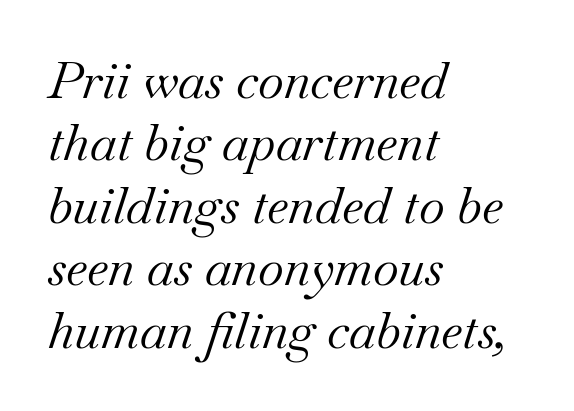
Q: Is the text bold? A: No.
Q: Is the text italic (slanted)? A: Yes, it leans right by about 18 degrees.
Q: Is the typeface a serif or a sans-serif typeface? A: Serif.
Q: Is the text underlined? A: No.
Q: How is the paragraph aligned? A: Left-aligned.
Q: Is the spacing between letters normal or unusually wide? A: Normal.
Q: Is the spacing between lines tight, normal or loose? A: Normal.
Q: Width (condensed, normal, or wide)? A: Normal.
Q: Stroke contrast? A: Medium.
Q: x-height? A: Small.
Q: Monospaced? A: No.
